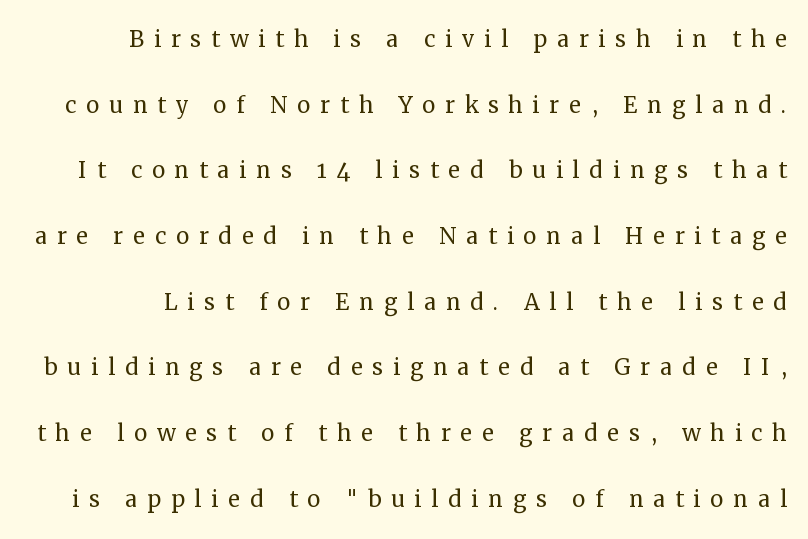
The image shows 30 px regular-weight serif type, upright; set loose line spacing (2.19x), unusually wide letter spacing (+0.32 em), not underlined; medium stroke contrast and a medium x-height.
